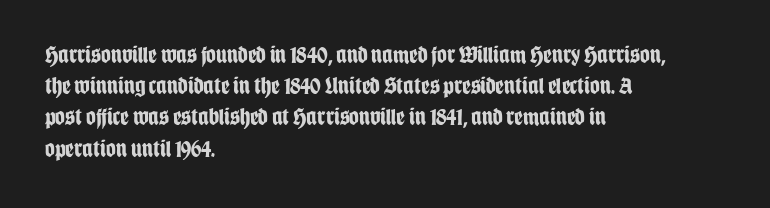
Every letter is thick-stroked: bold, no question. Line starts are locked; line ends wander. What's the leading like? Ordinary, nothing unusual. Glance below the letters and you will spot only blank space.
